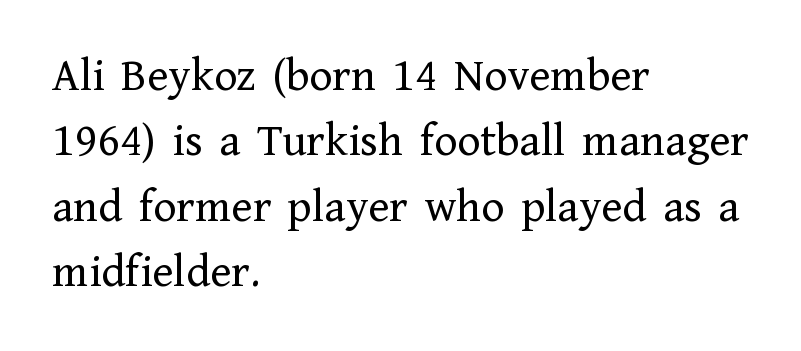
Q: Is the text bold? A: No.
Q: Is the text italic (slanted)? A: No, it is upright.
Q: Is the typeface a serif or a sans-serif typeface? A: Serif.
Q: Is the text underlined? A: No.
Q: How is the paragraph aligned? A: Left-aligned.
Q: Is the spacing between letters normal or unusually wide? A: Normal.
Q: Is the spacing between lines tight, normal or loose? A: Normal.
Q: Width (condensed, normal, or wide)? A: Normal.
Q: Stroke contrast? A: Low.
Q: x-height? A: Medium.
Q: Monospaced? A: No.
